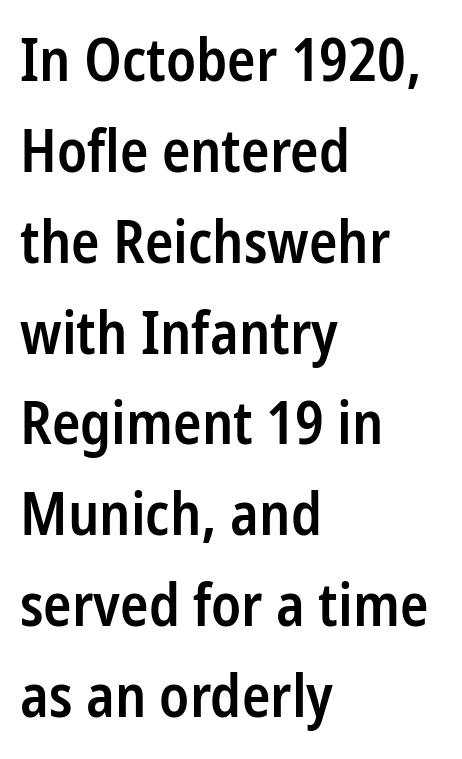
The block of text has a typical density, with ordinary space between rows. Notice the strokes are somewhat thickened but not fully heavy: this is a semibold. The letters advance in unequal steps, a hallmark of proportional type. The horizontal fit of the characters is conventional and even. Any mark beneath the type? The region is blank. What kind of face is this? One without serifs — a sans.
